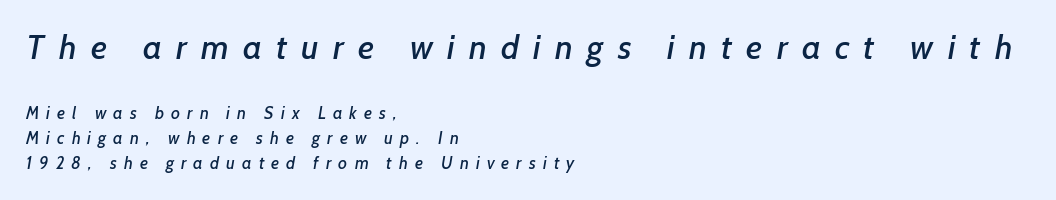
{"serif": "no", "width": "normal", "stroke_contrast": "low", "x_height": "medium", "monospaced": "no", "underline": "no", "align": "left", "line_spacing": "normal", "line_spacing_ratio": 1.45, "letter_spacing": "wide", "letter_spacing_em": 0.42, "larger_block": "first", "size_ratio": 2.0, "glyph_px": 34}
